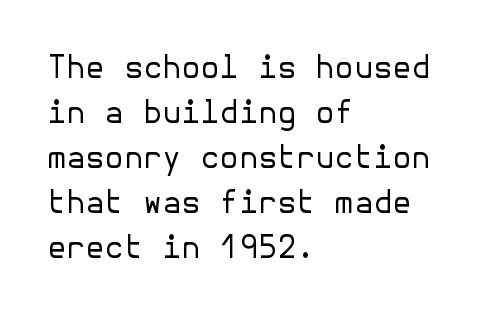
The image shows 31 px regular-weight sans-serif type, upright; set left-aligned, normal line spacing (1.45x), normal letter spacing, not underlined; low stroke contrast and a medium x-height.
